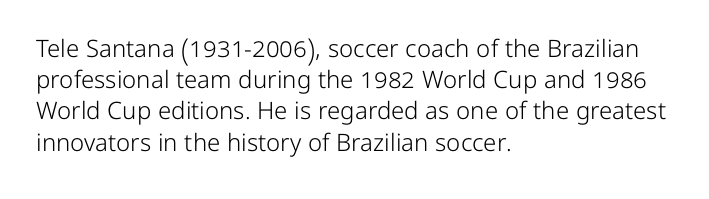
The ragged edge is on the right, which tells us the setting is flush left. The passage shown is not underscored anywhere. These lines were composed using upright roman letters. This sample uses plain, unmodified letter spacing. Reading down the column, the eye jumps a familiar distance to each next line.
